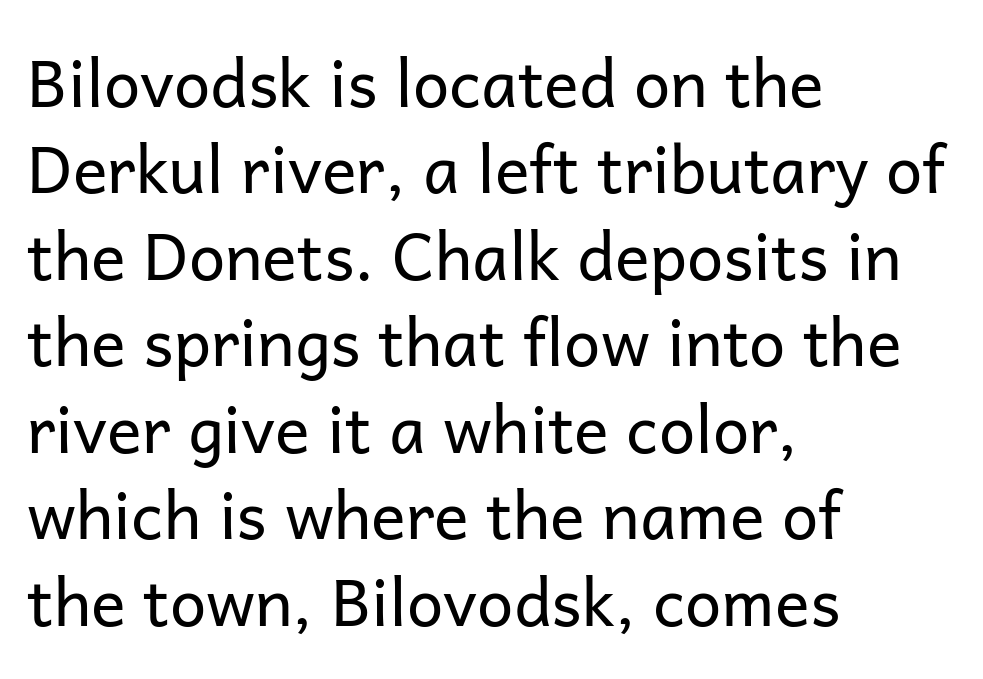
Weight class: somewhere from thin through regular. Tracking value appears to be zero — textbook default spacing. Caption: multi-line text, flush left, ragged right. Characters remain perfectly vertical along every line. Horizontal bands of white between lines are of average thickness.
